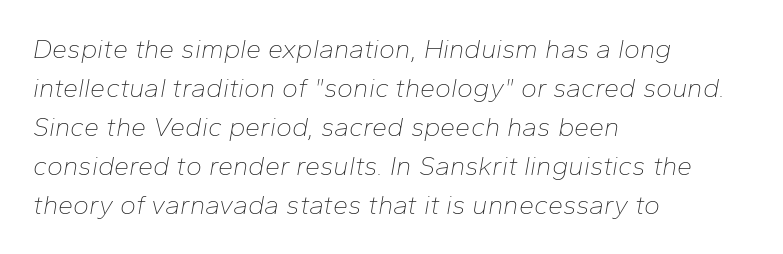
The image shows 27 px text type, italic (leaning right); set left-aligned, normal line spacing (1.44x), normal letter spacing, not underlined.
